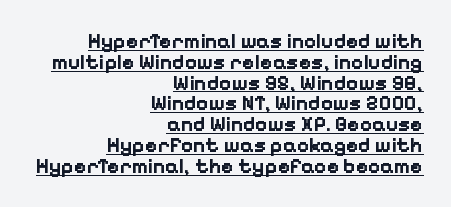
Q: Is the text bold? A: Yes.
Q: Is the text italic (slanted)? A: No, it is upright.
Q: Is the text underlined? A: Yes.
Q: How is the paragraph aligned? A: Right-aligned.
Q: Is the spacing between letters normal or unusually wide? A: Normal.
Q: Is the spacing between lines tight, normal or loose? A: Tight.
